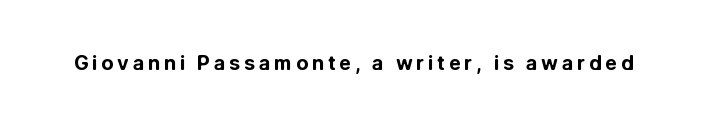
{"italic": "no", "bold": "yes", "underline": "no", "glyph_px": 20}
